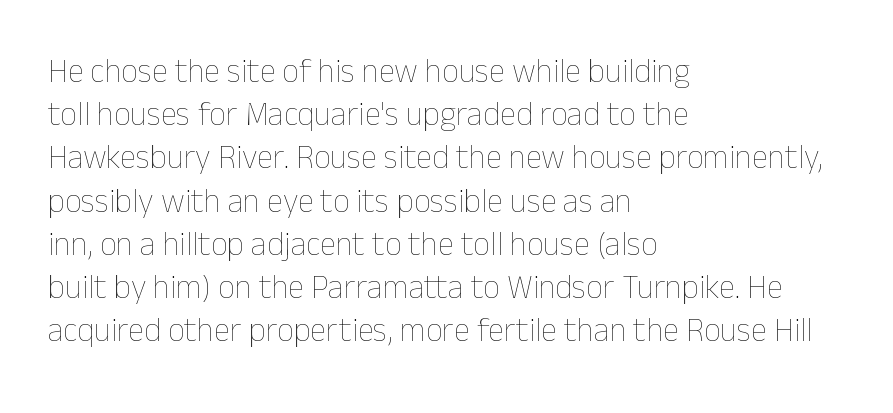
Q: Is the text bold? A: No.
Q: Is the text italic (slanted)? A: No, it is upright.
Q: Is the text underlined? A: No.
Q: How is the paragraph aligned? A: Left-aligned.
Q: Is the spacing between letters normal or unusually wide? A: Normal.
Q: Is the spacing between lines tight, normal or loose? A: Normal.
Q: Width (condensed, normal, or wide)? A: Normal.
Q: Stroke contrast? A: Low.
Q: x-height? A: Medium.
Q: Monospaced? A: No.
